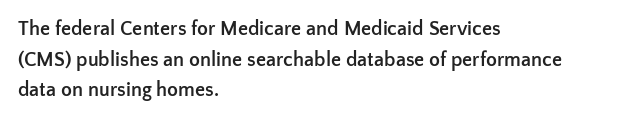
Underlining? Definitely not there. The paragraph has a hard left edge and a soft right edge. A typesetter would mark this as roman, not italic. What weight is shown? A full bold with thick strokes.
